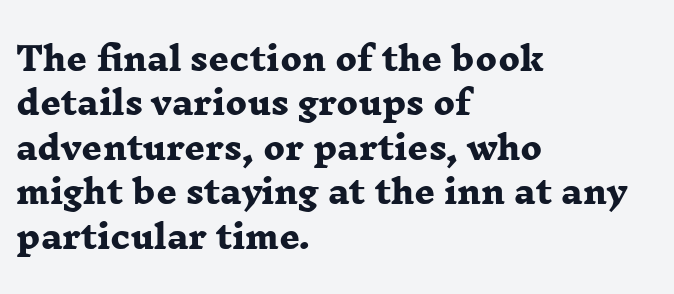
The image shows 32 px heavy, wide serif type; set left-aligned, normal line spacing (1.39x), normal letter spacing, not underlined; low stroke contrast and a medium x-height.
